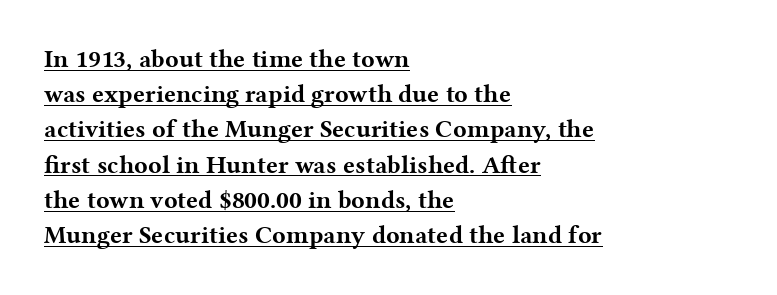
Q: Is the text bold? A: Yes.
Q: Is the text italic (slanted)? A: No, it is upright.
Q: Is the text underlined? A: Yes.
Q: How is the paragraph aligned? A: Left-aligned.
Q: Is the spacing between letters normal or unusually wide? A: Normal.
Q: Is the spacing between lines tight, normal or loose? A: Normal.
